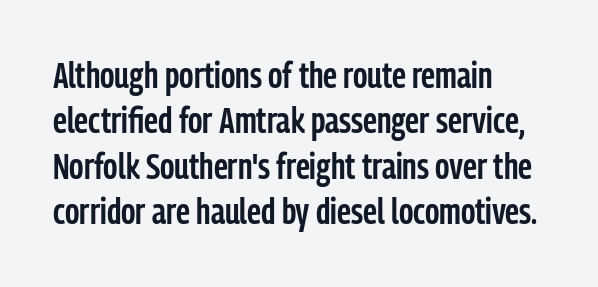
Q: Is the text bold? A: Semi-bold.
Q: Is the text italic (slanted)? A: No, it is upright.
Q: Is the typeface a serif or a sans-serif typeface? A: Sans-serif.
Q: Is the text underlined? A: No.
Q: How is the paragraph aligned? A: Left-aligned.
Q: Is the spacing between letters normal or unusually wide? A: Normal.
Q: Is the spacing between lines tight, normal or loose? A: Normal.
Q: Width (condensed, normal, or wide)? A: Condensed.
Q: Stroke contrast? A: Low.
Q: x-height? A: Medium.
Q: Monospaced? A: No.
